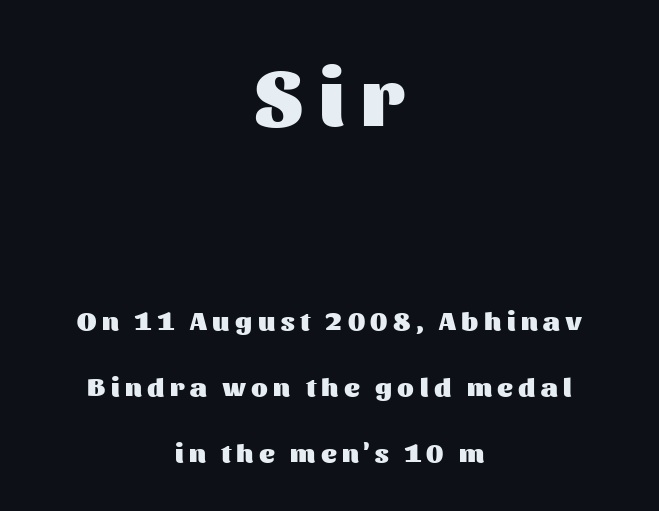
{"serif": "no", "italic": "no", "bold": "yes", "weight": "heavy", "width": "normal", "stroke_contrast": "medium", "x_height": "medium", "monospaced": "no", "underline": "no", "align": "center", "line_spacing": "loose", "line_spacing_ratio": 2.43, "letter_spacing": "wide", "letter_spacing_em": 0.2, "larger_block": "first", "size_ratio": 2.96, "glyph_px": 80}
